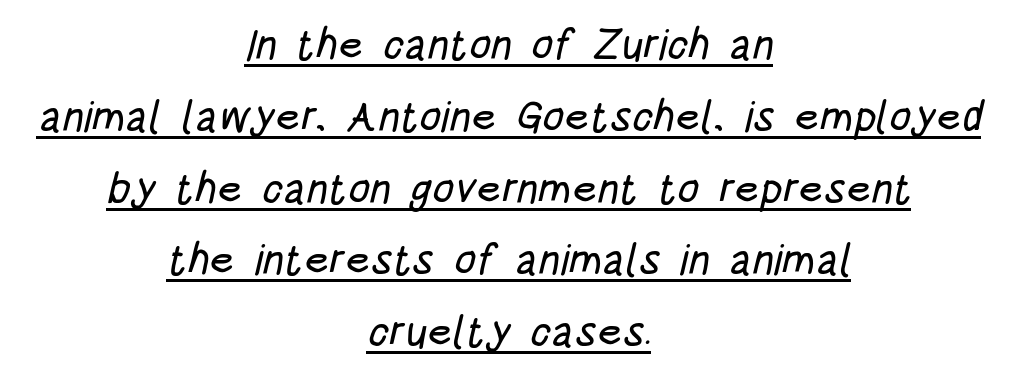
Q: Is the typeface a serif or a sans-serif typeface? A: Sans-serif.
Q: Is the text underlined? A: Yes.
Q: How is the paragraph aligned? A: Centered.
Q: Is the spacing between letters normal or unusually wide? A: Normal.
Q: Is the spacing between lines tight, normal or loose? A: Normal.
Q: Width (condensed, normal, or wide)? A: Condensed.
Q: Stroke contrast? A: Low.
Q: x-height? A: Large.
Q: Monospaced? A: No.
